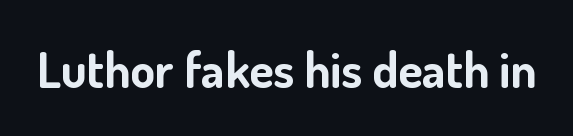
Q: Is the text bold? A: Yes.
Q: Is the text italic (slanted)? A: No, it is upright.
Q: Is the typeface a serif or a sans-serif typeface? A: Sans-serif.
Q: Is the text underlined? A: No.
Q: Is the spacing between letters normal or unusually wide? A: Normal.
Q: Width (condensed, normal, or wide)? A: Normal.
Q: Stroke contrast? A: Low.
Q: x-height? A: Small.
Q: Monospaced? A: No.
